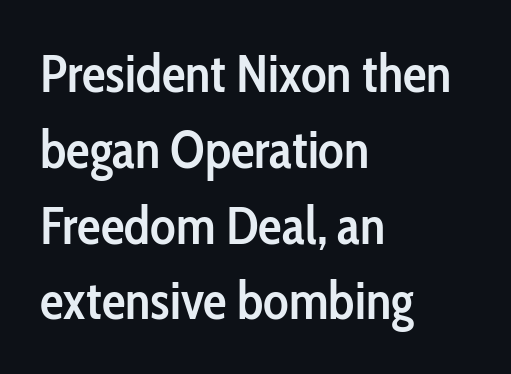
The image shows 53 px semibold, condensed sans-serif type, upright; set left-aligned, normal line spacing (1.43x), normal letter spacing, not underlined; low stroke contrast and a medium x-height.
